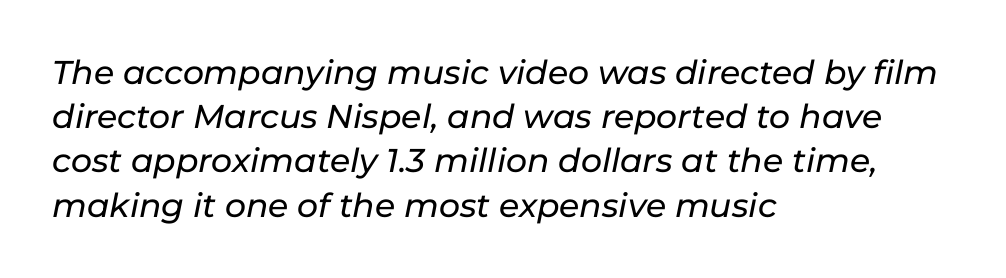
Q: Is the text italic (slanted)? A: Yes, it leans right by about 11 degrees.
Q: Is the text underlined? A: No.
Q: How is the paragraph aligned? A: Left-aligned.
Q: Is the spacing between letters normal or unusually wide? A: Normal.
Q: Is the spacing between lines tight, normal or loose? A: Normal.
Q: Width (condensed, normal, or wide)? A: Normal.
Q: Stroke contrast? A: Low.
Q: x-height? A: Medium.
Q: Monospaced? A: No.
